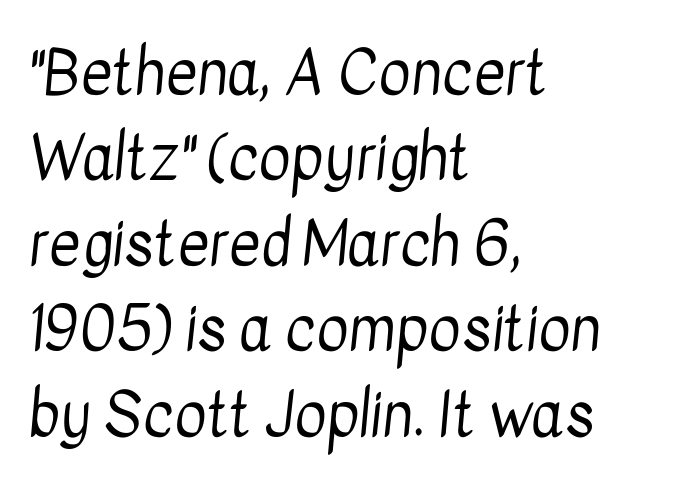
The image shows 61 px regular-weight, condensed sans-serif type; set left-aligned, normal line spacing (1.4x), normal letter spacing, not underlined; low stroke contrast and a medium x-height.
